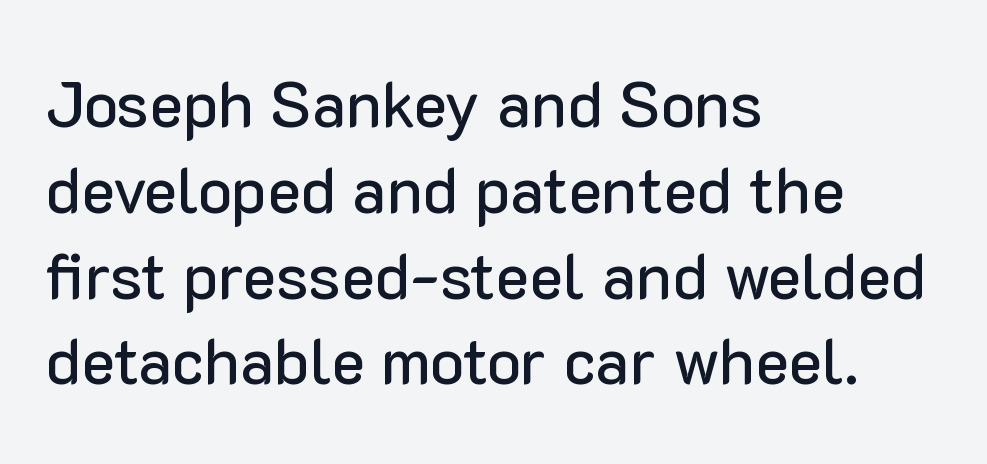
Q: Is the text italic (slanted)? A: No, it is upright.
Q: Is the typeface a serif or a sans-serif typeface? A: Sans-serif.
Q: Is the text underlined? A: No.
Q: How is the paragraph aligned? A: Left-aligned.
Q: Is the spacing between letters normal or unusually wide? A: Normal.
Q: Is the spacing between lines tight, normal or loose? A: Normal.
Q: Width (condensed, normal, or wide)? A: Normal.
Q: Stroke contrast? A: Low.
Q: x-height? A: Medium.
Q: Monospaced? A: No.
